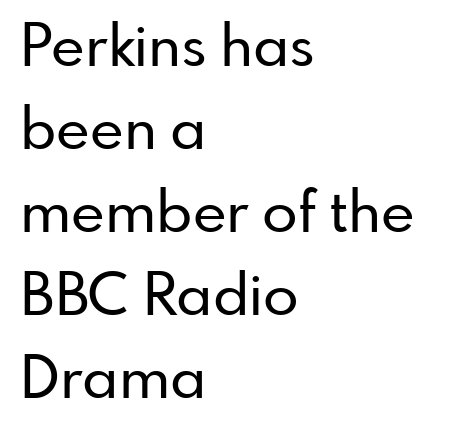
{"serif": "no", "italic": "no", "width": "normal", "stroke_contrast": "low", "x_height": "small", "monospaced": "no", "underline": "no", "align": "left", "line_spacing": "normal", "line_spacing_ratio": 1.43, "letter_spacing": "normal", "letter_spacing_em": 0.0, "glyph_px": 58}
